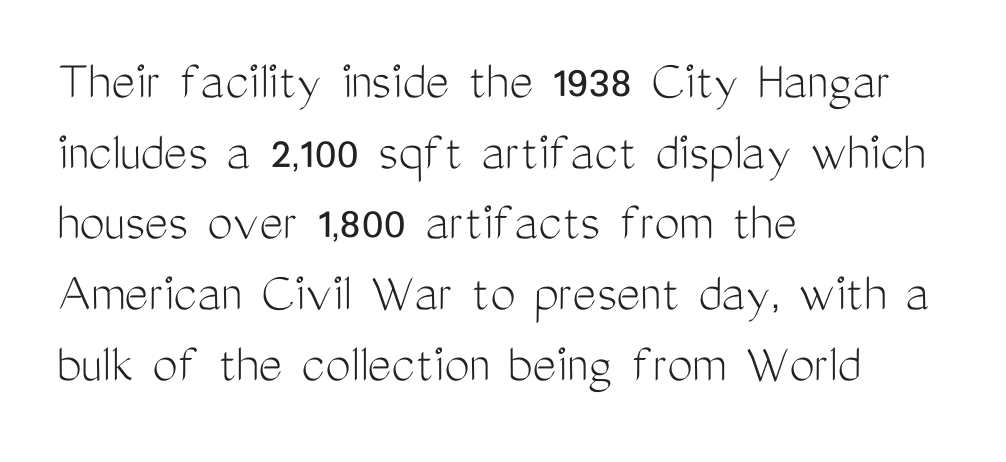
Q: Is the text bold? A: No.
Q: Is the text italic (slanted)? A: No, it is upright.
Q: Is the typeface a serif or a sans-serif typeface? A: Sans-serif.
Q: Is the text underlined? A: No.
Q: How is the paragraph aligned? A: Left-aligned.
Q: Is the spacing between letters normal or unusually wide? A: Normal.
Q: Width (condensed, normal, or wide)? A: Condensed.
Q: Stroke contrast? A: Medium.
Q: x-height? A: Medium.
Q: Monospaced? A: No.
